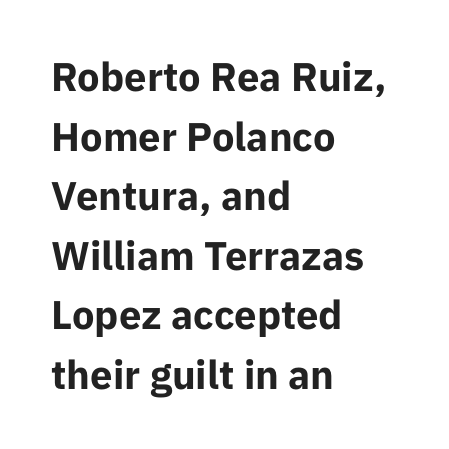
This sample uses a sans-serif face. Proportional: the letters do not fall into vertical columns. How would I describe the line gaps? Plain and ordinary. Rendered with straight, roman letterforms. Casual observation: everything's shoved over to the left.
